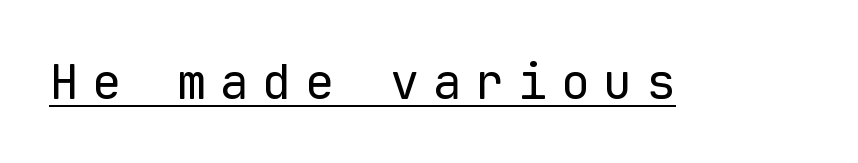
{"serif": "no", "italic": "no", "bold": "no", "weight": "regular", "width": "normal", "stroke_contrast": "low", "x_height": "medium", "monospaced": "yes", "underline": "yes", "letter_spacing": "wide", "letter_spacing_em": 0.27, "glyph_px": 49}
